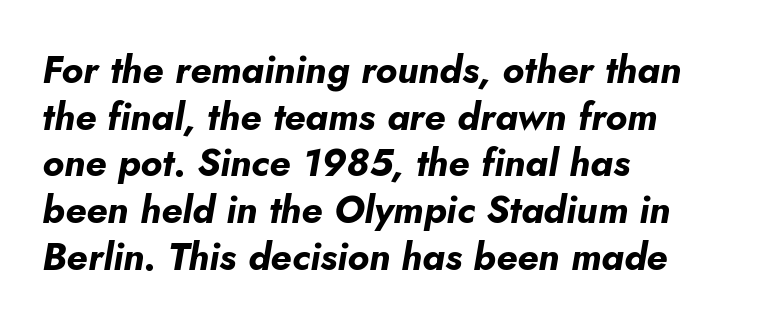
Q: Is the text bold? A: Yes.
Q: Is the text italic (slanted)? A: Yes, it leans right by about 5 degrees.
Q: Is the text underlined? A: No.
Q: How is the paragraph aligned? A: Left-aligned.
Q: Is the spacing between letters normal or unusually wide? A: Normal.
Q: Width (condensed, normal, or wide)? A: Normal.
Q: Stroke contrast? A: Low.
Q: x-height? A: Small.
Q: Monospaced? A: No.
